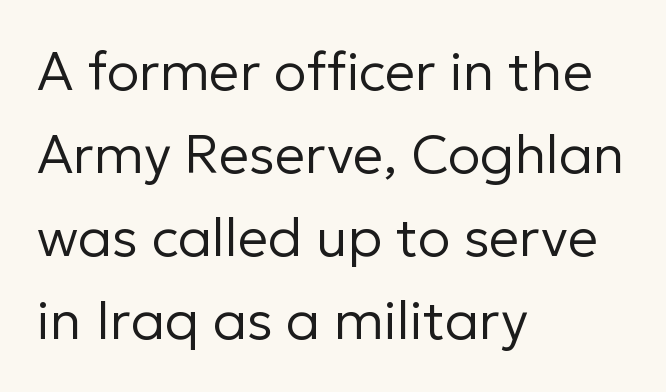
Left-aligned paragraph, ragged on the right. The line texture is even and compact thanks to regular tracking. Whoever set this chose a conventional vertical rhythm. Glance below the letters and you will spot only blank space. You could not count columns in this text — the font is proportionally spaced.
